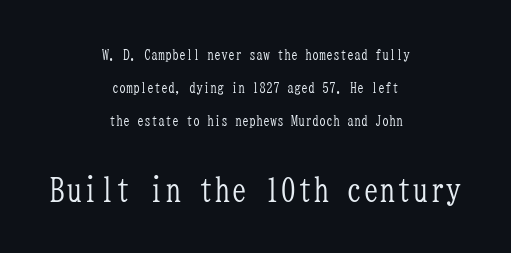
The image shows 33 px light, condensed serif type, upright, monospaced; set centered, loose line spacing (2.34x), normal letter spacing, not underlined; the second (bottom) block is 2.36x larger; low stroke contrast and a medium x-height.
